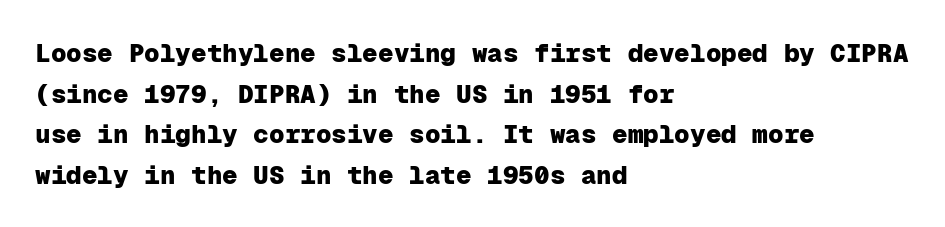
Students, note that the glyphs here touch the page at normal intervals. Lines of text with bare space underneath. Short and long lines alike share a common starting point at left. The font's upright variant was chosen for this text.
